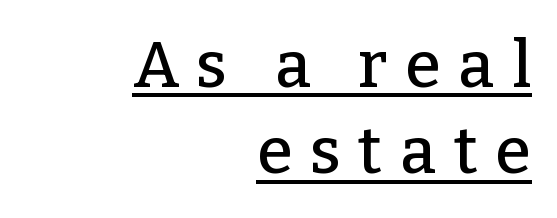
Q: Is the text italic (slanted)? A: No, it is upright.
Q: Is the typeface a serif or a sans-serif typeface? A: Serif.
Q: Is the text underlined? A: Yes.
Q: How is the paragraph aligned? A: Right-aligned.
Q: Is the spacing between letters normal or unusually wide? A: Unusually wide.
Q: Is the spacing between lines tight, normal or loose? A: Normal.
Q: Width (condensed, normal, or wide)? A: Normal.
Q: Stroke contrast? A: Low.
Q: x-height? A: Medium.
Q: Monospaced? A: No.
